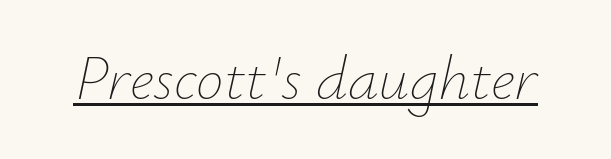
Spacing verdict: proportional, widths tailored to each character. Nobody touched the tracking dial on this one. There's an unmistakable incline to the writing here. Descenders here cross a horizontal rule under the line. Is this a heavy cut? Hardly; it is regular or lighter.
